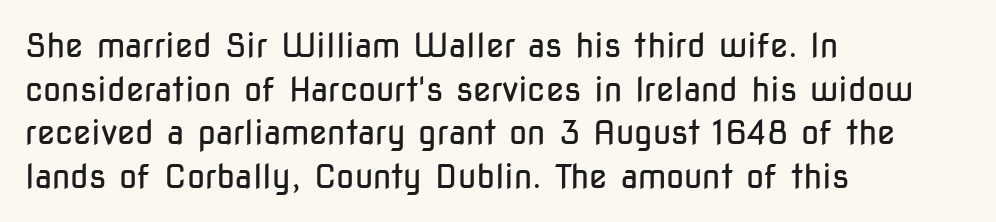
Q: Is the text bold? A: No.
Q: Is the text italic (slanted)? A: No, it is upright.
Q: Is the typeface a serif or a sans-serif typeface? A: Sans-serif.
Q: Is the text underlined? A: No.
Q: How is the paragraph aligned? A: Left-aligned.
Q: Is the spacing between letters normal or unusually wide? A: Normal.
Q: Is the spacing between lines tight, normal or loose? A: Normal.
Q: Width (condensed, normal, or wide)? A: Condensed.
Q: Stroke contrast? A: Low.
Q: x-height? A: Medium.
Q: Monospaced? A: No.
